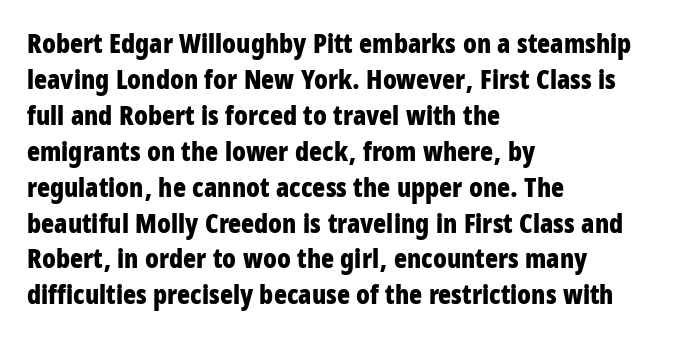
Is there much room between lines? A standard amount, neither cramped nor airy. This rendering features lettering with no underline. The typography opts for an upright posture over an oblique one. Standard letterfit; no display-style spreading of the glyphs. Line starts are locked; line ends wander. Heavy-handed strokes throughout: this text is bold.
